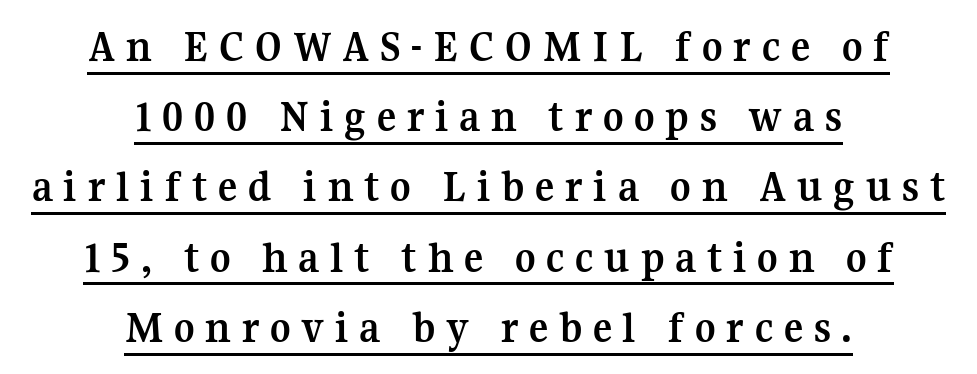
Q: Is the text bold? A: Yes.
Q: Is the text italic (slanted)? A: No, it is upright.
Q: Is the typeface a serif or a sans-serif typeface? A: Serif.
Q: Is the text underlined? A: Yes.
Q: How is the paragraph aligned? A: Centered.
Q: Is the spacing between letters normal or unusually wide? A: Unusually wide.
Q: Is the spacing between lines tight, normal or loose? A: Normal.
Q: Width (condensed, normal, or wide)? A: Normal.
Q: Stroke contrast? A: Medium.
Q: x-height? A: Medium.
Q: Monospaced? A: No.
